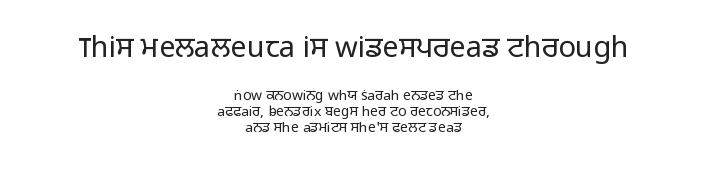
The image shows 29 px light sans-serif type, upright; set centered, tight line spacing (1.14x), normal letter spacing, not underlined; the first (top) block is 2.07x larger; low stroke contrast and a medium x-height.
